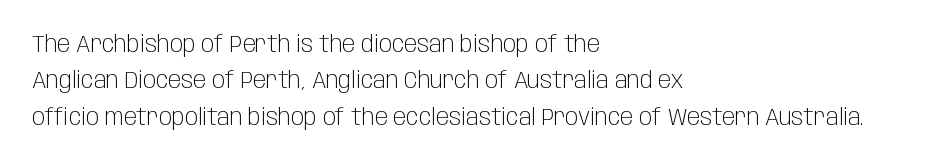
The image shows 24 px text type, upright; set left-aligned, normal line spacing (1.52x), normal letter spacing, not underlined.
